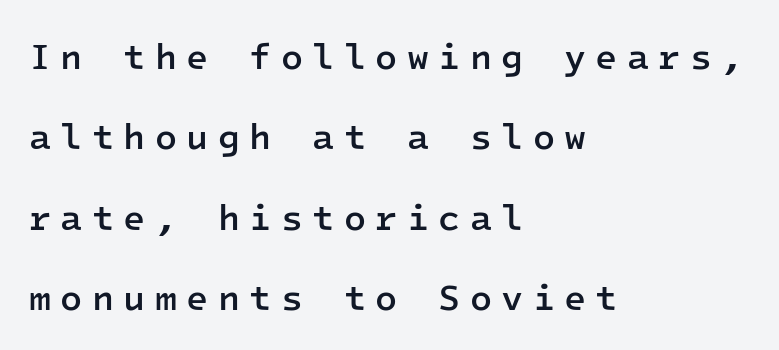
The zone under the glyphs is completely vacant. These lines are rendered in a fixed-pitch font. Is there any slant? The stems are plumb. Quick note: interline space is abundant.
